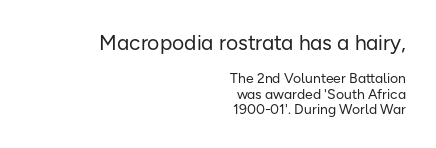
The image shows 21 px text type, upright; set right-aligned, tight line spacing (1.08x), normal letter spacing, not underlined; the first (top) block is 1.5x larger.
